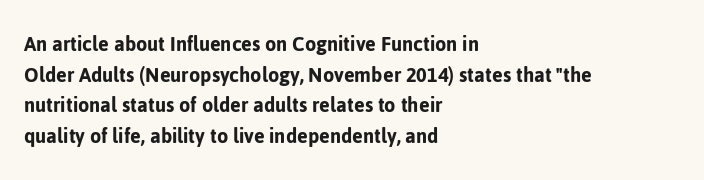
{"italic": "no", "underline": "no", "align": "left", "line_spacing": "normal", "line_spacing_ratio": 1.33, "letter_spacing": "normal", "letter_spacing_em": 0.0, "glyph_px": 23}
